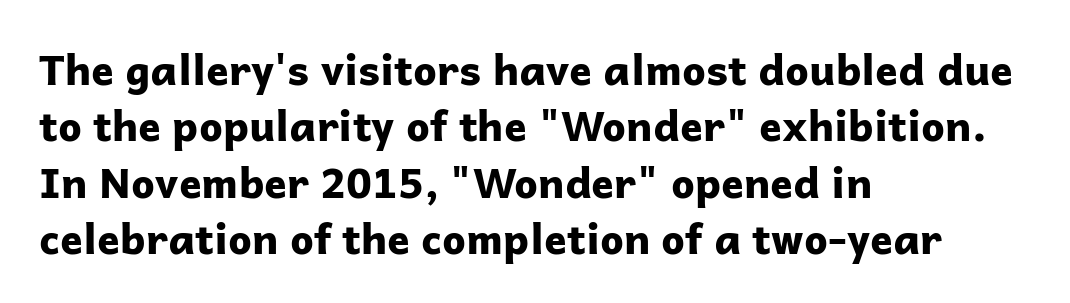
Q: Is the text bold? A: Yes.
Q: Is the text italic (slanted)? A: No, it is upright.
Q: Is the typeface a serif or a sans-serif typeface? A: Sans-serif.
Q: Is the text underlined? A: No.
Q: How is the paragraph aligned? A: Left-aligned.
Q: Is the spacing between letters normal or unusually wide? A: Normal.
Q: Is the spacing between lines tight, normal or loose? A: Normal.
Q: Width (condensed, normal, or wide)? A: Normal.
Q: Stroke contrast? A: Low.
Q: x-height? A: Medium.
Q: Monospaced? A: No.
